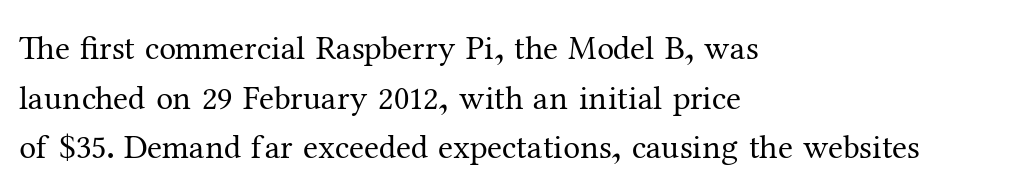
The image shows 34 px regular-weight serif type, upright; set left-aligned, normal line spacing (1.46x), normal letter spacing, not underlined; medium stroke contrast and a medium x-height.
